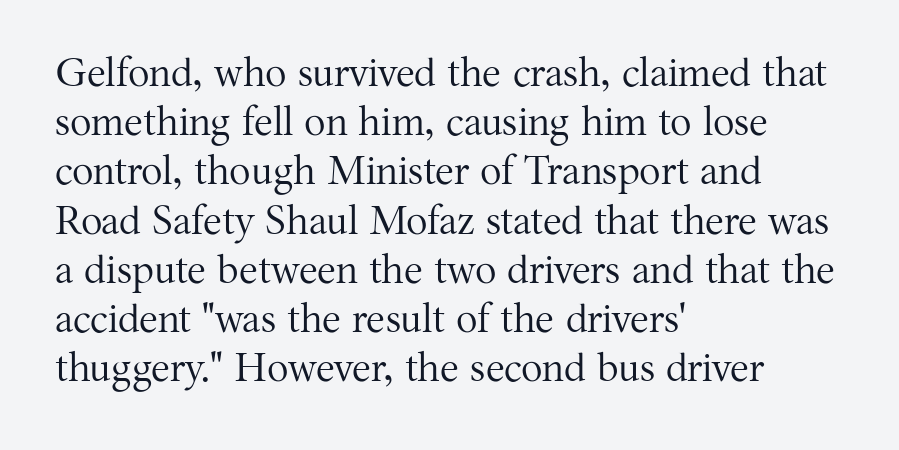
{"serif": "yes", "italic": "no", "bold": "no", "weight": "regular", "width": "normal", "stroke_contrast": "medium", "x_height": "medium", "monospaced": "no", "underline": "no", "align": "left", "line_spacing_ratio": 1.23, "letter_spacing": "normal", "letter_spacing_em": 0.0, "glyph_px": 40}
